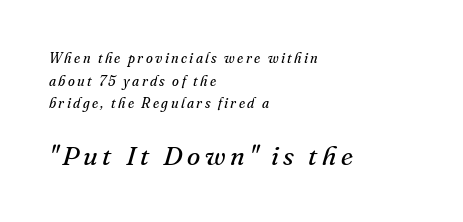
Q: Is the text bold? A: No.
Q: Is the text italic (slanted)? A: Yes, it leans right by about 16 degrees.
Q: Is the text underlined? A: No.
Q: How is the paragraph aligned? A: Left-aligned.
Q: Is the spacing between lines tight, normal or loose? A: Normal.
Q: Which block of text is set in a larger size, the first (top) or the second (bottom)? A: The second (bottom) one.
